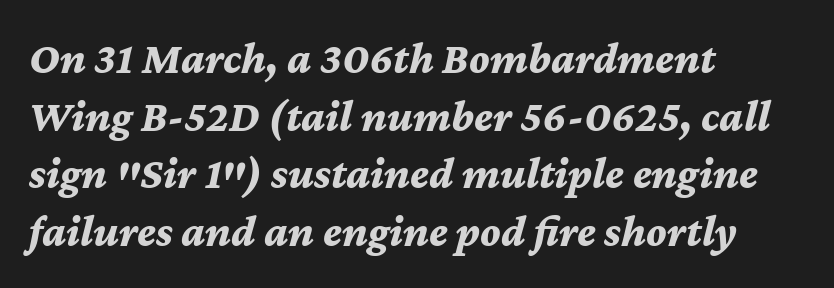
The image shows 44 px bold type, italic (leaning right); set left-aligned, normal line spacing (1.31x), normal letter spacing, not underlined; medium stroke contrast and a medium x-height.
